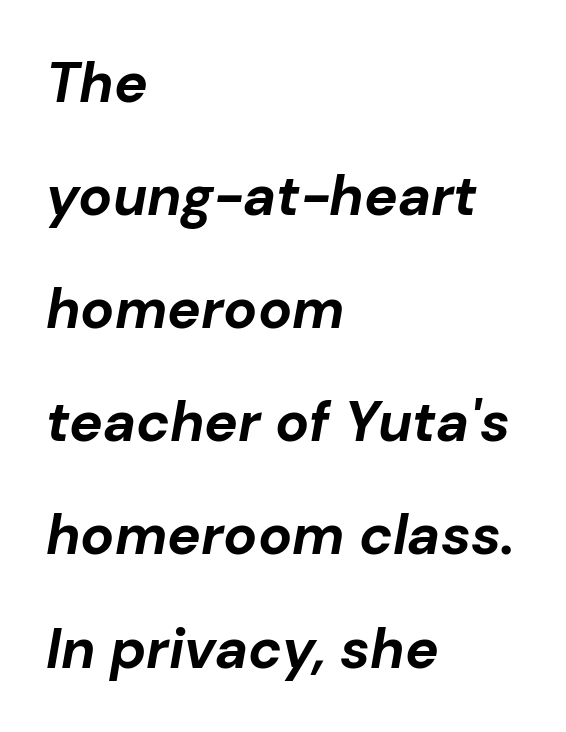
Character widths vary here, with narrow letters taking less room than wide ones. Yep, that's italic — everything's leaning. The setting favours the left margin, as ordinary paragraphs usually do. Notice how thick the strokes are: this is what a full bold looks like. Quick note: underline off. How would I describe the line gaps? Wide and relaxed.
